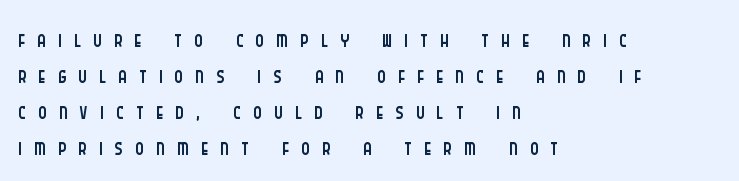
Q: Is the text bold? A: No.
Q: Is the text italic (slanted)? A: No, it is upright.
Q: Is the typeface a serif or a sans-serif typeface? A: Sans-serif.
Q: Is the text underlined? A: No.
Q: How is the paragraph aligned? A: Left-aligned.
Q: Is the spacing between letters normal or unusually wide? A: Unusually wide.
Q: Is the spacing between lines tight, normal or loose? A: Tight.
Q: Width (condensed, normal, or wide)? A: Condensed.
Q: Stroke contrast? A: Low.
Q: x-height? A: Large.
Q: Monospaced? A: No.
